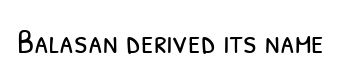
Spacing verdict: proportional, widths tailored to each character. Underline: absent. The letters sit at their default tracking, neither squeezed nor spread. Letters have the restrained weight of plain body copy at most.
